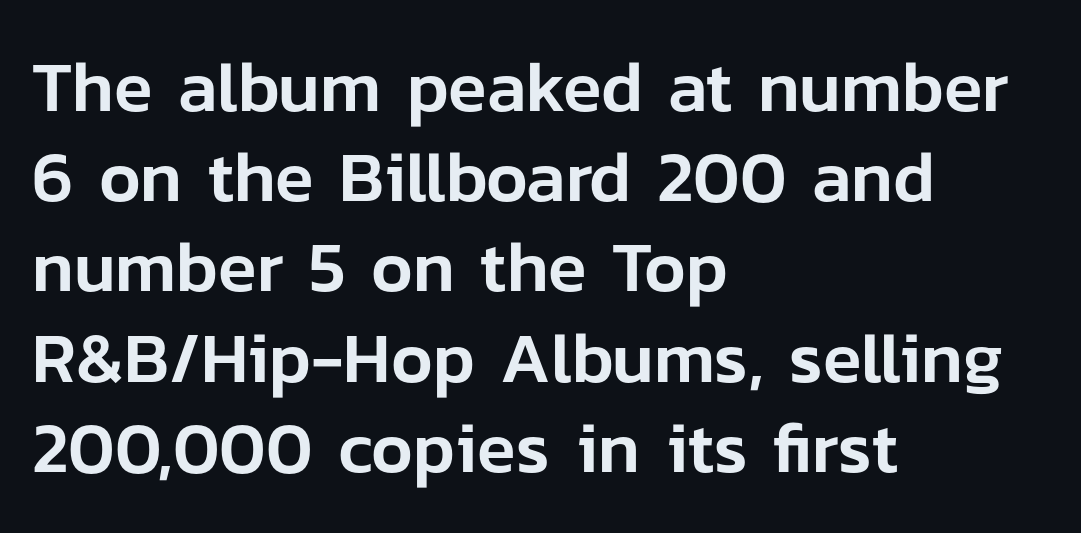
Each word holds together tightly as a unit, with standard inter-letter gaps. Is there any slant? The stems are plumb. Each letter keeps its own natural width here, so spacing adapts to shape. You can tell from the bare stems that sans-serif type was used. Only glyphs here, with clear space below each row.
